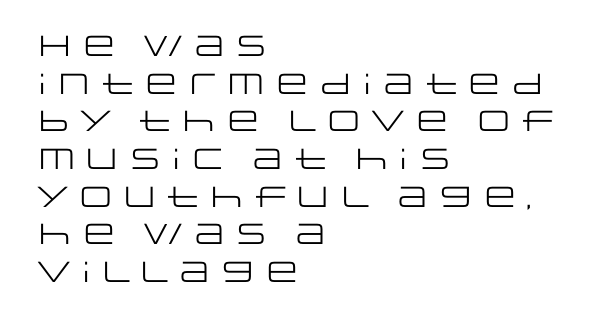
The image shows 29 px regular-weight, wide sans-serif type, upright; set left-aligned, normal line spacing (1.3x), normal letter spacing, not underlined; low stroke contrast and a large x-height.
